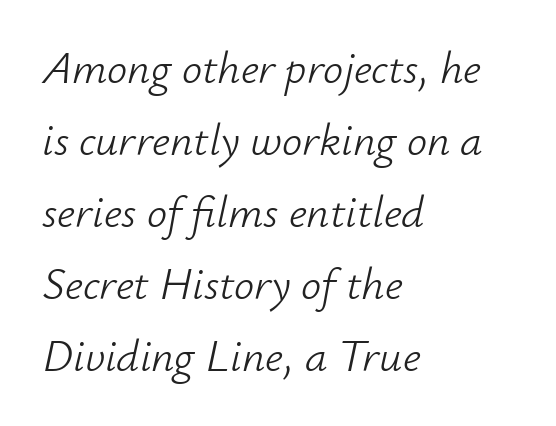
Q: Is the text bold? A: No.
Q: Is the text italic (slanted)? A: Yes, it leans right by about 12 degrees.
Q: Is the text underlined? A: No.
Q: How is the paragraph aligned? A: Left-aligned.
Q: Is the spacing between letters normal or unusually wide? A: Normal.
Q: Is the spacing between lines tight, normal or loose? A: Normal.
Q: Width (condensed, normal, or wide)? A: Normal.
Q: Stroke contrast? A: Low.
Q: x-height? A: Small.
Q: Monospaced? A: No.
